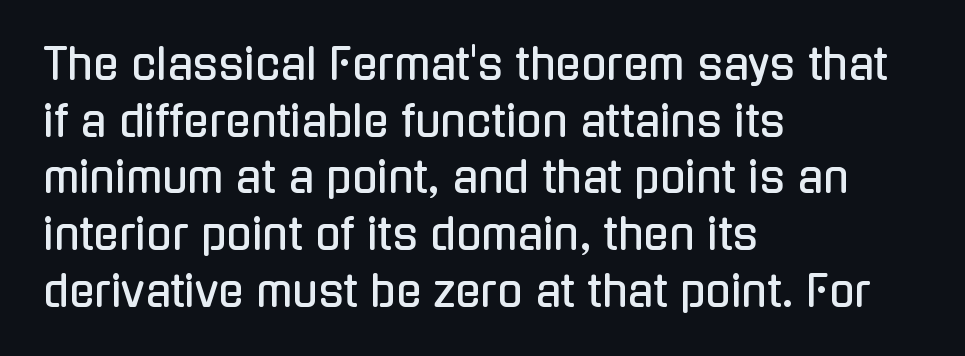
Descender tails drop into unmarked territory. The block of text has a typical density, with ordinary space between rows. These lines were composed using upright roman letters. Compared with typical body copy, the letter spacing here is the same. This is sans-serif lettering, the kind often seen on screens and signage. Does the copy run flush right? No — it runs flush left.
